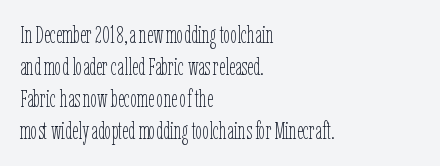
The strip under each line holds only bare page. You could call the tracking neutral — neither tight nor loose. Where is the straight margin? On the left. Upright lettering throughout. The weight tops out at a normal text grade.
